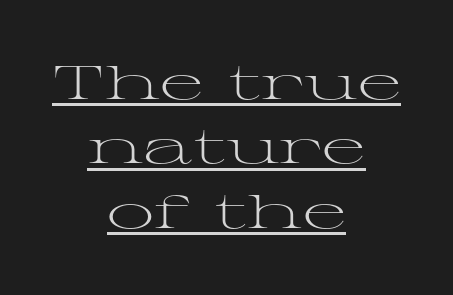
{"serif": "yes", "italic": "no", "bold": "no", "weight": "light", "width": "wide", "stroke_contrast": "medium", "x_height": "medium", "monospaced": "no", "underline": "yes", "align": "center", "line_spacing": "normal", "line_spacing_ratio": 1.37, "letter_spacing": "normal", "letter_spacing_em": 0.0, "glyph_px": 47}
